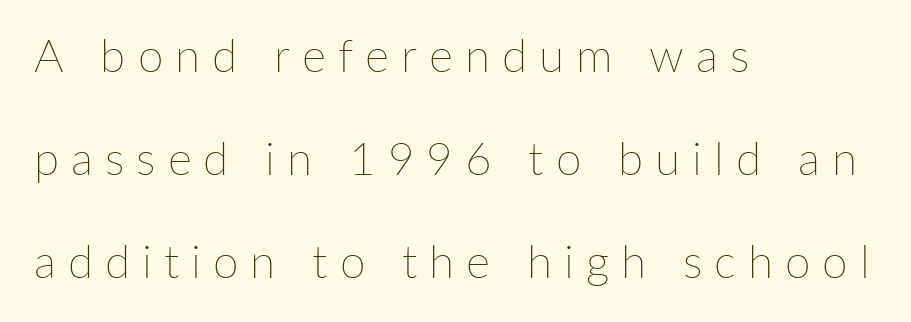
{"italic": "no", "bold": "no", "weight": "thin", "width": "normal", "stroke_contrast": "low", "x_height": "medium", "monospaced": "no", "underline": "no", "align": "left", "line_spacing": "loose", "line_spacing_ratio": 2.24, "letter_spacing": "wide", "letter_spacing_em": 0.26, "glyph_px": 46}
